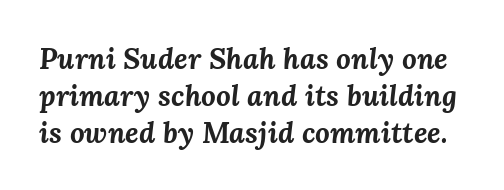
The block of text has a typical density, with ordinary space between rows. Think of a printed novel: that variable character pitch is what you see here. Students, note that the glyphs here touch the page at normal intervals. Posture: slanted. Descenders hang freely into open space.
